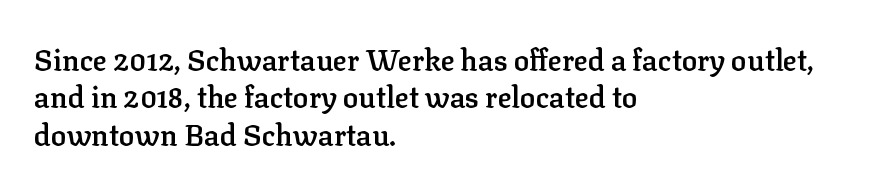
The image shows 29 px semibold serif type, upright; set left-aligned, normal line spacing (1.29x), normal letter spacing, not underlined; low stroke contrast and a medium x-height.
